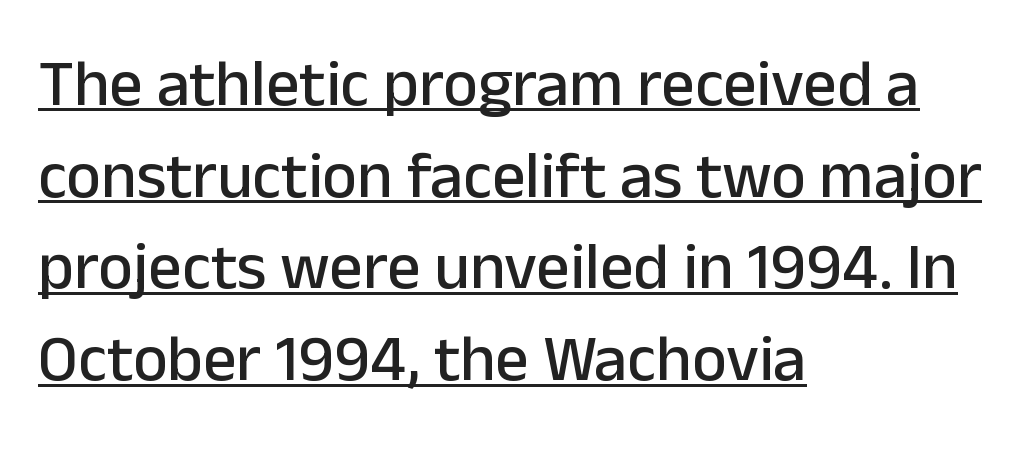
{"serif": "no", "italic": "no", "width": "normal", "stroke_contrast": "low", "x_height": "medium", "monospaced": "no", "underline": "yes", "align": "left", "line_spacing": "normal", "line_spacing_ratio": 1.39, "letter_spacing": "normal", "letter_spacing_em": 0.0, "glyph_px": 66}
